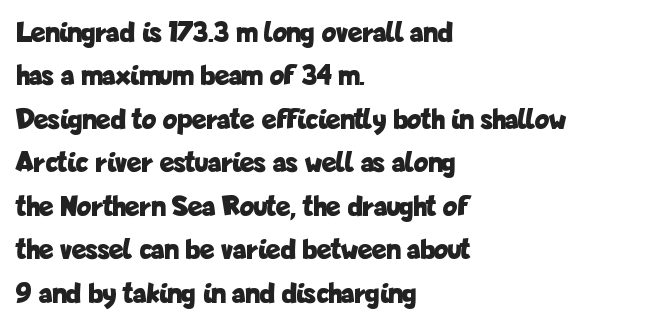
{"serif": "no", "italic": "no", "bold": "yes", "weight": "bold", "width": "condensed", "stroke_contrast": "low", "x_height": "medium", "monospaced": "no", "underline": "no", "align": "left", "line_spacing": "normal", "line_spacing_ratio": 1.45, "letter_spacing": "normal", "letter_spacing_em": 0.0, "glyph_px": 30}
